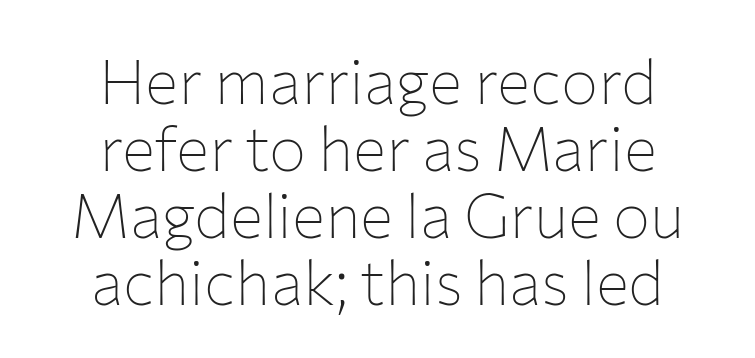
{"serif": "no", "italic": "no", "bold": "no", "weight": "thin", "width": "normal", "stroke_contrast": "low", "x_height": "medium", "monospaced": "no", "underline": "no", "align": "center", "line_spacing": "tight", "line_spacing_ratio": 1.08, "letter_spacing": "normal", "letter_spacing_em": 0.0, "glyph_px": 62}
